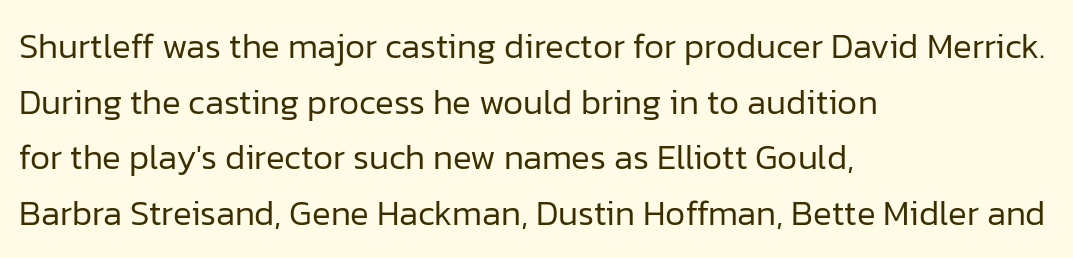
{"serif": "no", "italic": "no", "bold": "no", "weight": "regular", "width": "normal", "stroke_contrast": "low", "x_height": "medium", "monospaced": "no", "underline": "no", "align": "left", "line_spacing": "normal", "line_spacing_ratio": 1.59, "letter_spacing": "normal", "letter_spacing_em": 0.0, "glyph_px": 35}
